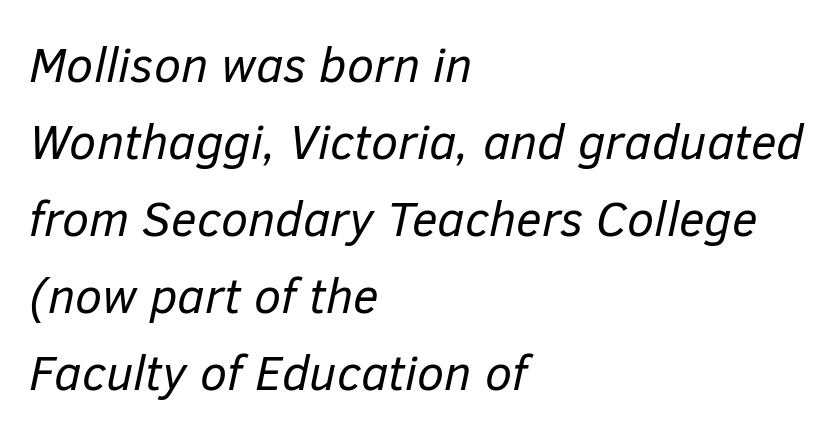
Honestly, the letter spacing is just normal — you wouldn't notice it. Notice how the passage keeps a crisp vertical edge on the left only. The face used here has a pronounced slope to its letters. Quick note: underline off. Note the varied advance widths — an 'i' is clearly narrower than an 'm'. The cut favours lightness, reaching ordinary text weight at its darkest.
